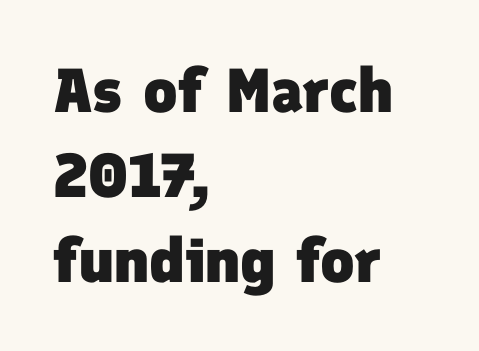
Q: Is the text bold? A: Yes.
Q: Is the typeface a serif or a sans-serif typeface? A: Sans-serif.
Q: Is the text underlined? A: No.
Q: How is the paragraph aligned? A: Left-aligned.
Q: Is the spacing between letters normal or unusually wide? A: Normal.
Q: Is the spacing between lines tight, normal or loose? A: Normal.
Q: Width (condensed, normal, or wide)? A: Normal.
Q: Stroke contrast? A: Low.
Q: x-height? A: Medium.
Q: Monospaced? A: No.
